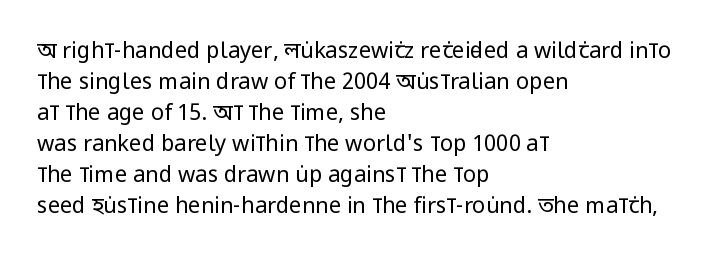
Q: Is the text bold? A: No.
Q: Is the text italic (slanted)? A: No, it is upright.
Q: Is the text underlined? A: No.
Q: How is the paragraph aligned? A: Left-aligned.
Q: Is the spacing between letters normal or unusually wide? A: Normal.
Q: Is the spacing between lines tight, normal or loose? A: Normal.
